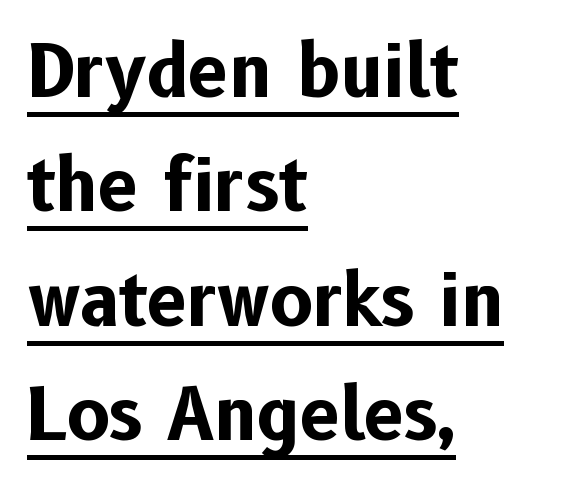
{"serif": "no", "italic": "no", "bold": "yes", "weight": "bold", "width": "normal", "stroke_contrast": "low", "x_height": "medium", "monospaced": "no", "underline": "yes", "align": "left", "line_spacing": "normal", "line_spacing_ratio": 1.59, "letter_spacing": "normal", "letter_spacing_em": 0.0, "glyph_px": 72}
